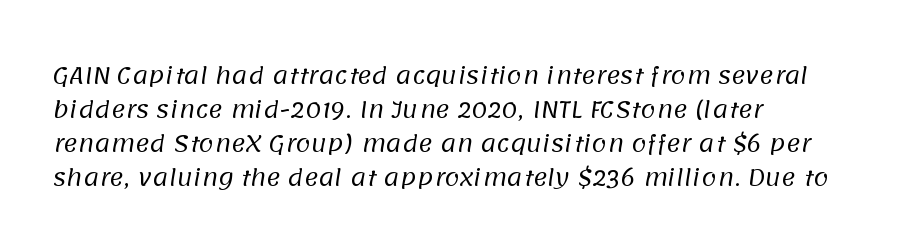
{"bold": "no", "underline": "no", "align": "left", "line_spacing": "normal", "line_spacing_ratio": 1.55, "letter_spacing": "normal", "letter_spacing_em": 0.0, "glyph_px": 22}
